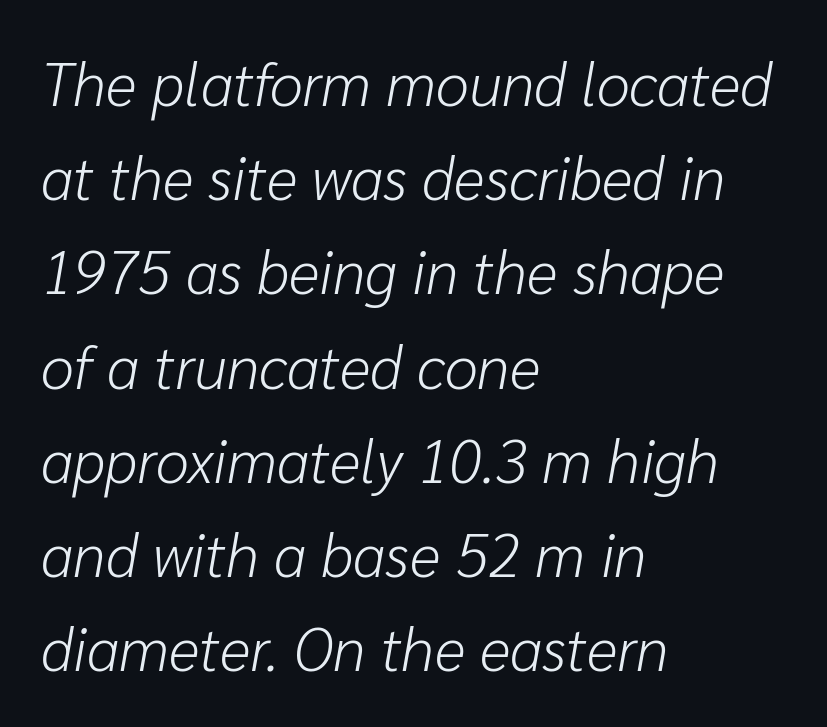
Only glyphs here, with clear space below each row. The space between consecutive lines is moderate. Notice how the stems are inclined rather than vertical — that's the hallmark of italics. This rendering uses left alignment, leaving the right contour irregular. This rendering leaves character spacing at its baseline value. Is this a heavy cut? Hardly; it is regular or lighter.
